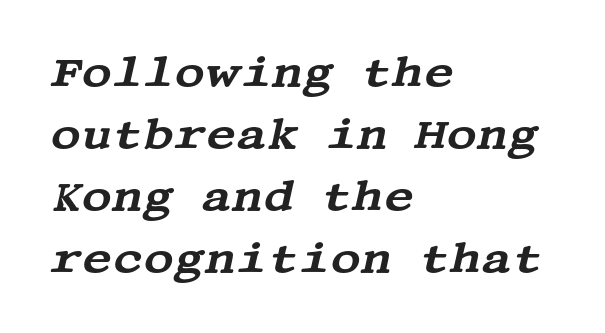
Q: Is the text italic (slanted)? A: Yes, it leans right by about 13 degrees.
Q: Is the typeface a serif or a sans-serif typeface? A: Serif.
Q: Is the text underlined? A: No.
Q: How is the paragraph aligned? A: Left-aligned.
Q: Is the spacing between letters normal or unusually wide? A: Normal.
Q: Is the spacing between lines tight, normal or loose? A: Normal.
Q: Width (condensed, normal, or wide)? A: Wide.
Q: Stroke contrast? A: Medium.
Q: x-height? A: Large.
